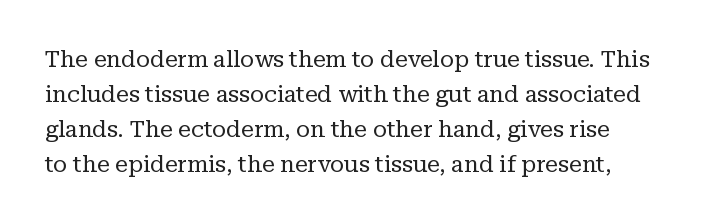
Q: Is the text bold? A: No.
Q: Is the text italic (slanted)? A: No, it is upright.
Q: Is the text underlined? A: No.
Q: How is the paragraph aligned? A: Left-aligned.
Q: Is the spacing between letters normal or unusually wide? A: Normal.
Q: Is the spacing between lines tight, normal or loose? A: Normal.
